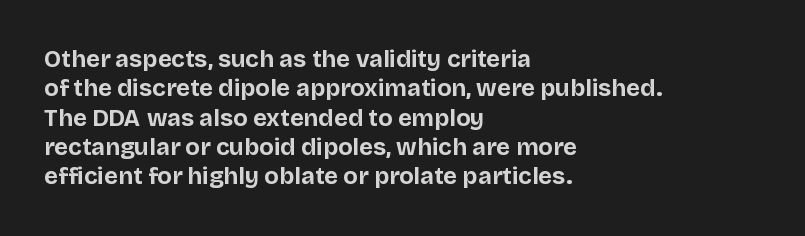
Q: Is the text bold? A: Yes.
Q: Is the text italic (slanted)? A: No, it is upright.
Q: Is the text underlined? A: No.
Q: How is the paragraph aligned? A: Left-aligned.
Q: Is the spacing between letters normal or unusually wide? A: Normal.
